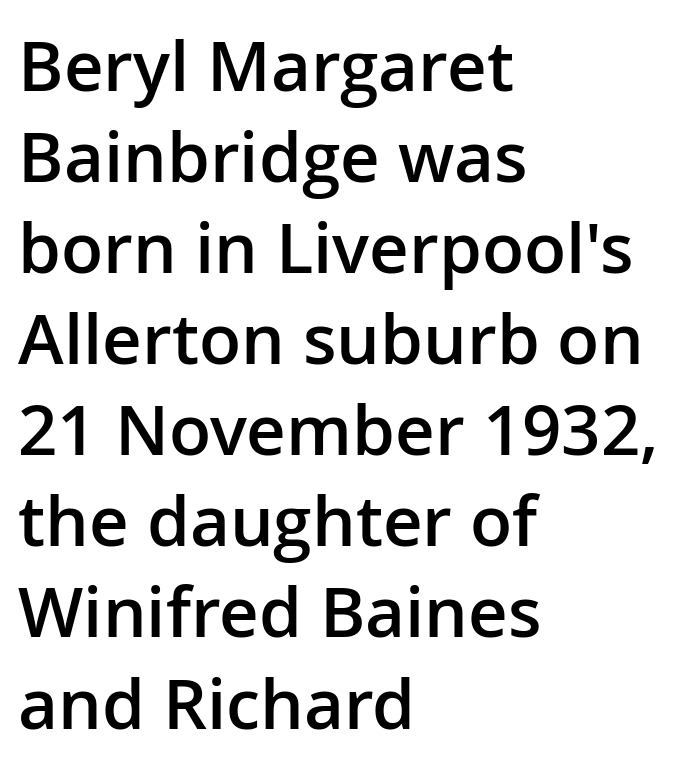
Q: Is the text bold? A: Semi-bold.
Q: Is the text italic (slanted)? A: No, it is upright.
Q: Is the typeface a serif or a sans-serif typeface? A: Sans-serif.
Q: Is the text underlined? A: No.
Q: How is the paragraph aligned? A: Left-aligned.
Q: Is the spacing between letters normal or unusually wide? A: Normal.
Q: Is the spacing between lines tight, normal or loose? A: Normal.
Q: Width (condensed, normal, or wide)? A: Normal.
Q: Stroke contrast? A: Low.
Q: x-height? A: Medium.
Q: Monospaced? A: No.
